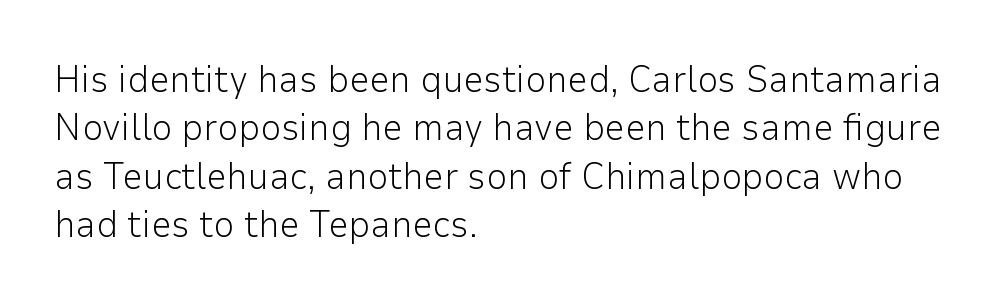
Q: Is the text bold? A: No.
Q: Is the text italic (slanted)? A: No, it is upright.
Q: Is the typeface a serif or a sans-serif typeface? A: Sans-serif.
Q: Is the text underlined? A: No.
Q: How is the paragraph aligned? A: Left-aligned.
Q: Is the spacing between letters normal or unusually wide? A: Normal.
Q: Is the spacing between lines tight, normal or loose? A: Normal.
Q: Width (condensed, normal, or wide)? A: Normal.
Q: Stroke contrast? A: Low.
Q: x-height? A: Medium.
Q: Monospaced? A: No.
